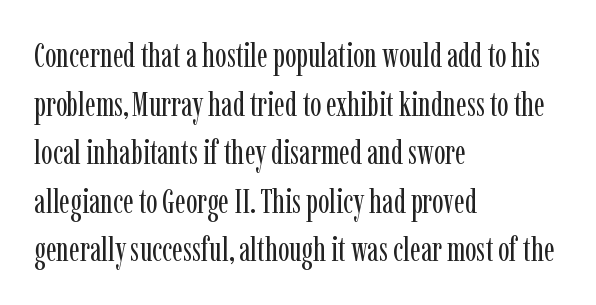
Yep, those are serifs on the letters. If you drew a ruler down the left edge, every line would touch it. These lines are rendered in a variable-pitch font. Each row of text sits above clean, open space. The axis of the letterforms is exactly vertical. Weight class: somewhere from thin through regular.
